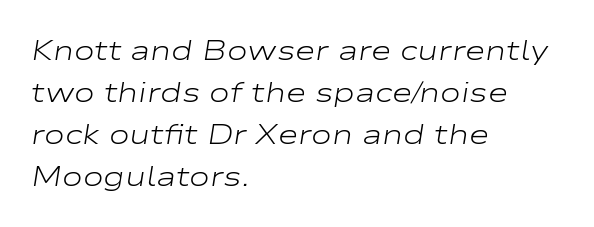
{"italic": "yes", "lean": "right", "slant_degrees": 9, "bold": "no", "weight": "light", "width": "wide", "stroke_contrast": "low", "x_height": "medium", "monospaced": "no", "underline": "no", "align": "left", "line_spacing": "normal", "line_spacing_ratio": 1.5, "letter_spacing": "normal", "letter_spacing_em": 0.0, "glyph_px": 28}
